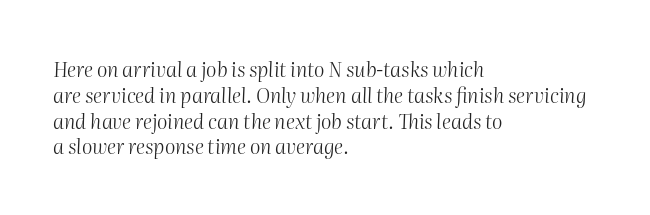
The font's italic variant was chosen for this text. Inter-character spacing is left at the font's built-in metrics. The space directly below the letters is spotless. If you drew a ruler down the left edge, every line would touch it. Nothing heavy about these letters — not bold at all. A typesetter would call this leading conventional body-copy spacing.
